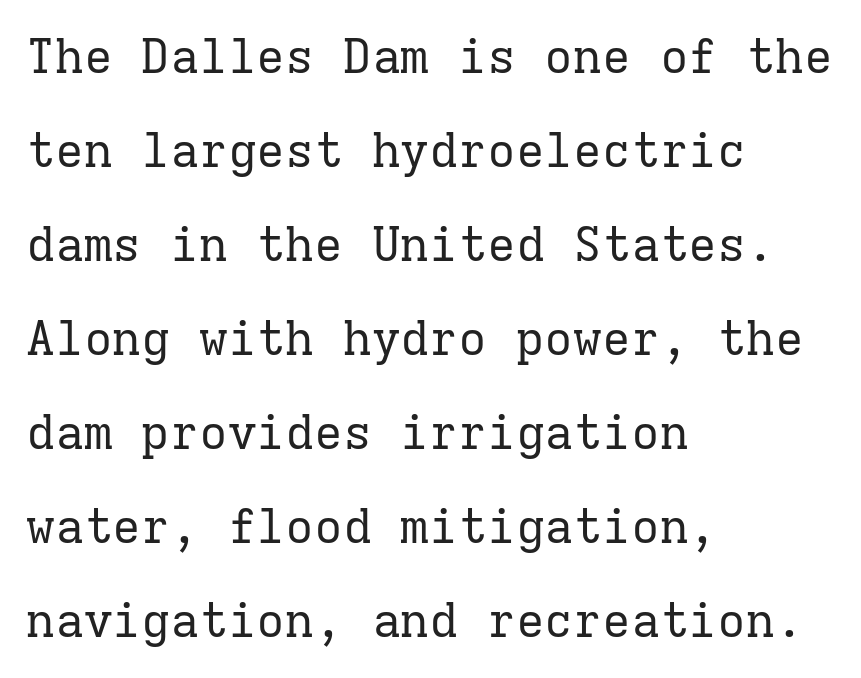
{"serif": "yes", "italic": "no", "bold": "no", "weight": "regular", "width": "normal", "stroke_contrast": "low", "x_height": "medium", "monospaced": "yes", "underline": "no", "align": "left", "line_spacing": "loose", "line_spacing_ratio": 1.96, "letter_spacing": "normal", "letter_spacing_em": 0.0, "glyph_px": 48}
